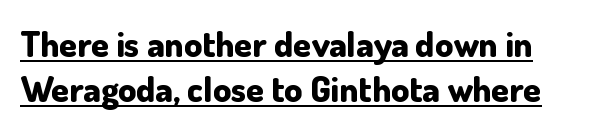
Q: Is the text bold? A: Yes.
Q: Is the text italic (slanted)? A: No, it is upright.
Q: Is the typeface a serif or a sans-serif typeface? A: Sans-serif.
Q: Is the text underlined? A: Yes.
Q: How is the paragraph aligned? A: Left-aligned.
Q: Is the spacing between letters normal or unusually wide? A: Normal.
Q: Width (condensed, normal, or wide)? A: Normal.
Q: Stroke contrast? A: Low.
Q: x-height? A: Small.
Q: Monospaced? A: No.
